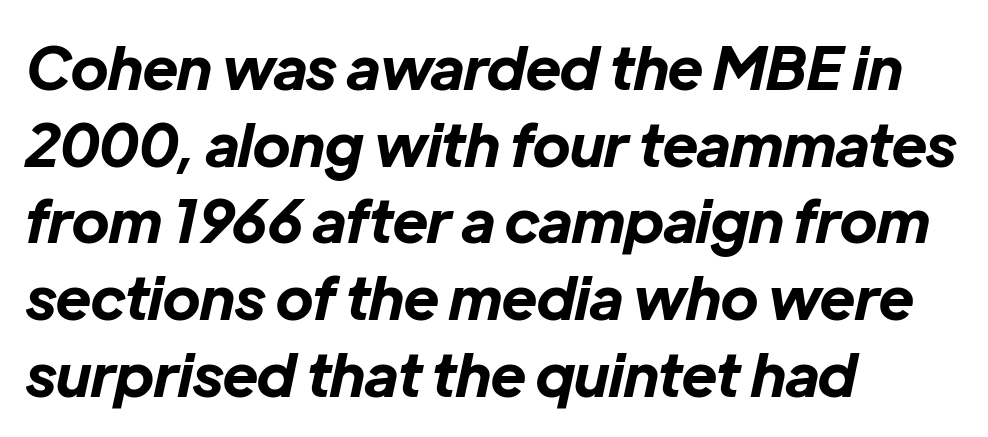
The sample has been set heavy, in full bold. A student would call this left alignment; a typographer would say flush left, rag right. In terms of leading, this rendering sits right in the middle. Lines of text with bare space underneath. Students, note that the glyphs here touch the page at normal intervals. The lettering tilts uniformly, giving the passage an italic look.
